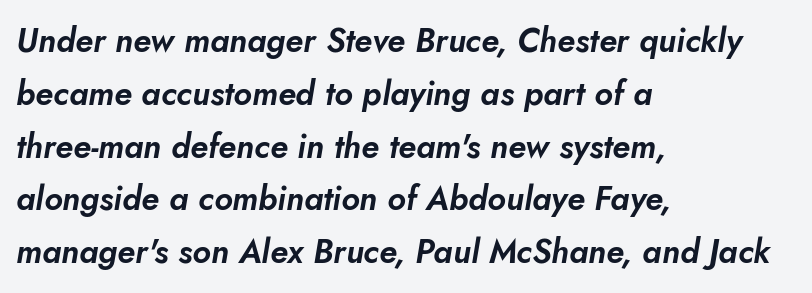
Q: Is the text italic (slanted)? A: Yes, it leans right by about 5 degrees.
Q: Is the text underlined? A: No.
Q: How is the paragraph aligned? A: Left-aligned.
Q: Is the spacing between letters normal or unusually wide? A: Normal.
Q: Is the spacing between lines tight, normal or loose? A: Normal.
Q: Width (condensed, normal, or wide)? A: Normal.
Q: Stroke contrast? A: Low.
Q: x-height? A: Small.
Q: Monospaced? A: No.
